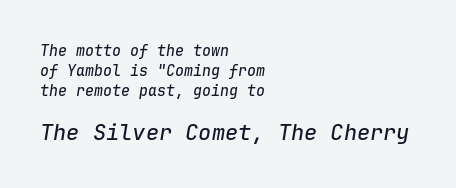
Q: Is the text italic (slanted)? A: Yes, it leans right by about 9 degrees.
Q: Is the text underlined? A: No.
Q: How is the paragraph aligned? A: Left-aligned.
Q: Is the spacing between letters normal or unusually wide? A: Normal.
Q: Is the spacing between lines tight, normal or loose? A: Normal.
Q: Which block of text is set in a larger size, the first (top) or the second (bottom)? A: The second (bottom) one.
